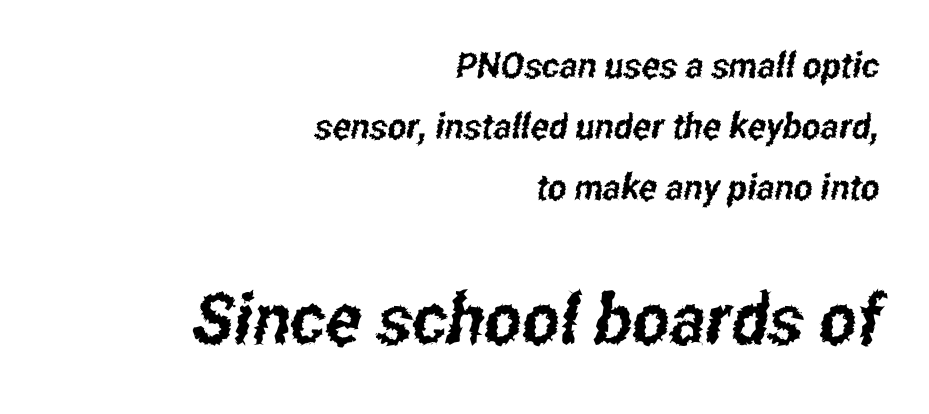
{"serif": "no", "width": "condensed", "stroke_contrast": "low", "x_height": "medium", "monospaced": "no", "underline": "no", "align": "right", "line_spacing": "normal", "line_spacing_ratio": 1.69, "letter_spacing": "normal", "letter_spacing_em": 0.0, "larger_block": "second", "size_ratio": 1.97, "glyph_px": 71}
